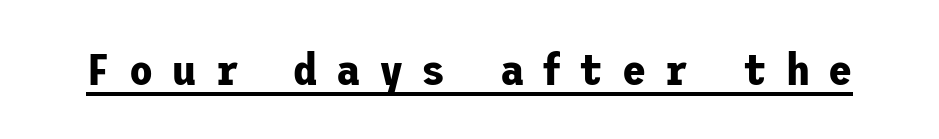
Q: Is the text bold? A: Yes.
Q: Is the text italic (slanted)? A: No, it is upright.
Q: Is the typeface a serif or a sans-serif typeface? A: Sans-serif.
Q: Is the text underlined? A: Yes.
Q: Is the spacing between letters normal or unusually wide? A: Unusually wide.
Q: Width (condensed, normal, or wide)? A: Normal.
Q: Stroke contrast? A: Low.
Q: x-height? A: Medium.
